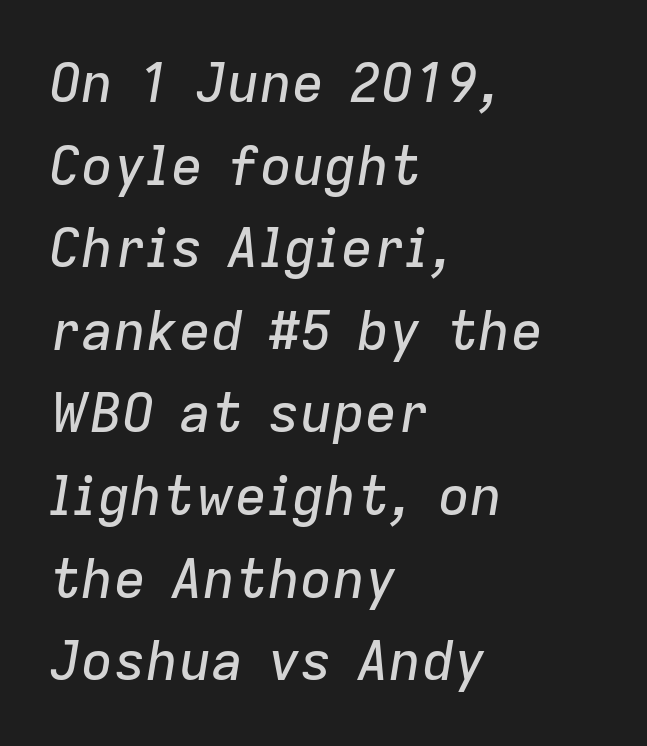
The face used here is proportionally spaced, like ordinary book or web type. This rendering features lettering with no underline. What stands out about the letter spacing? Nothing — it is the standard amount. Regarding leading, the lines here are spaced in the standard way. The rendering applies a slant to the glyphs.
